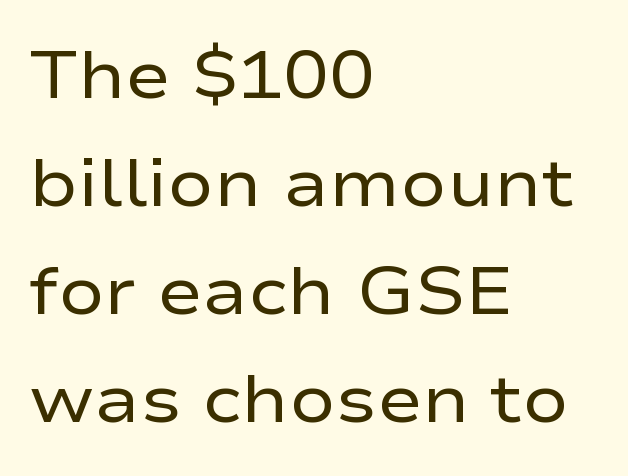
Q: Is the text bold? A: No.
Q: Is the text italic (slanted)? A: No, it is upright.
Q: Is the typeface a serif or a sans-serif typeface? A: Sans-serif.
Q: Is the text underlined? A: No.
Q: How is the paragraph aligned? A: Left-aligned.
Q: Is the spacing between letters normal or unusually wide? A: Normal.
Q: Is the spacing between lines tight, normal or loose? A: Normal.
Q: Width (condensed, normal, or wide)? A: Wide.
Q: Stroke contrast? A: Low.
Q: x-height? A: Medium.
Q: Monospaced? A: No.
